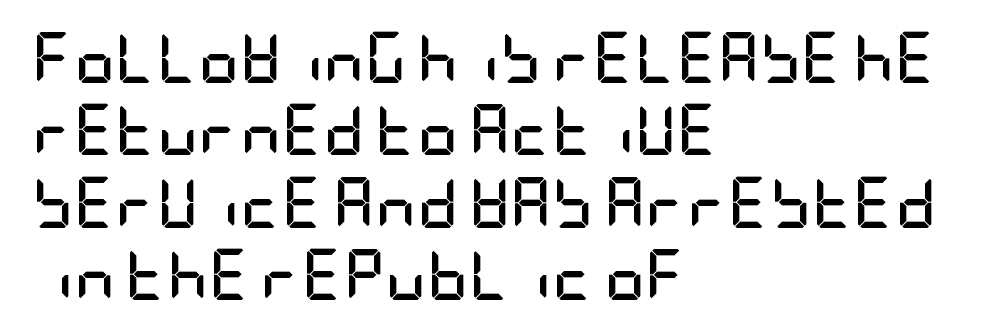
The image shows 51 px semibold, condensed sans-serif type, upright; set left-aligned, normal line spacing (1.42x), normal letter spacing, not underlined; low stroke contrast and a large x-height.
